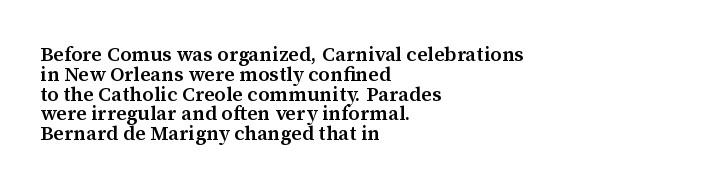
The image shows 20 px text type, upright; set left-aligned, tight line spacing (0.99x), normal letter spacing, not underlined.
